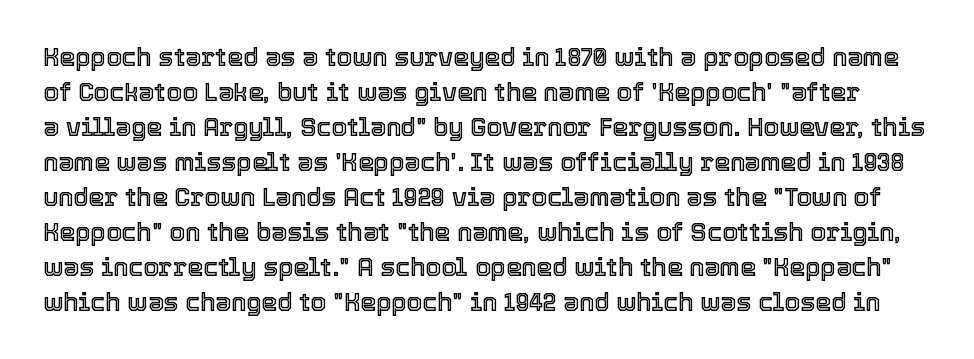
A roman cut, with each character standing at attention. The letterforms sit shoulder to shoulder at normal distance. Compared with typical paragraphs, the rows here are spaced about the same. Anything drawn beneath the words? Only blank space.
